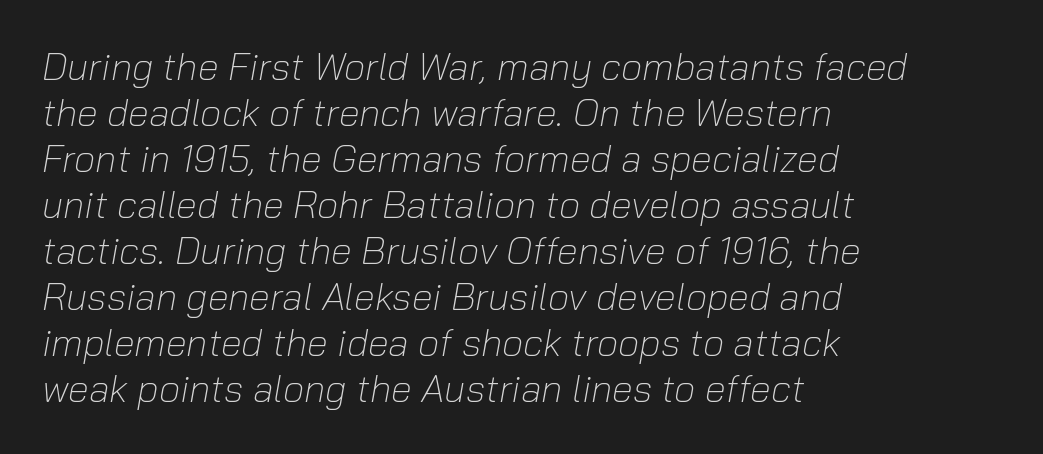
Q: Is the text bold? A: No.
Q: Is the text italic (slanted)? A: Yes, it leans right by about 10 degrees.
Q: Is the text underlined? A: No.
Q: How is the paragraph aligned? A: Left-aligned.
Q: Is the spacing between letters normal or unusually wide? A: Normal.
Q: Width (condensed, normal, or wide)? A: Normal.
Q: Stroke contrast? A: Low.
Q: x-height? A: Medium.
Q: Monospaced? A: No.
